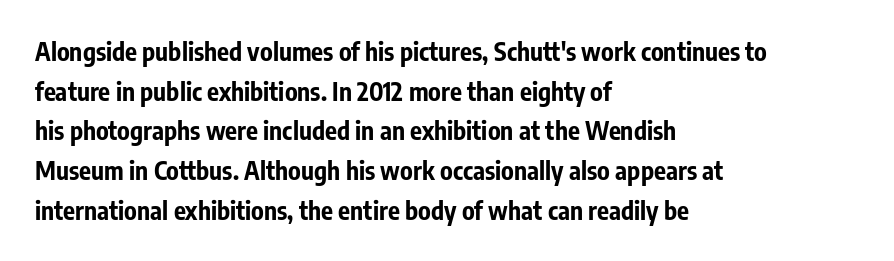
{"italic": "no", "bold": "yes", "underline": "no", "align": "left", "line_spacing": "normal", "line_spacing_ratio": 1.59, "letter_spacing": "normal", "letter_spacing_em": 0.0, "glyph_px": 25}
